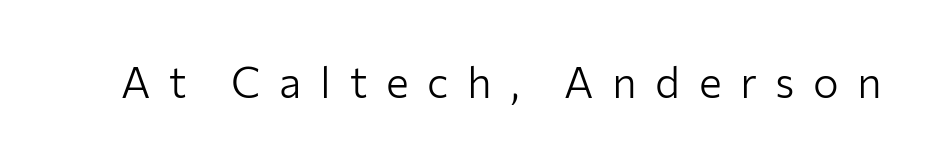
The text was rendered using a sans face with plain stroke endings. Tracking value appears strongly positive — letters spread wide. Ink coverage per letter is moderate at most. The axis of the letterforms is exactly vertical. Each letter keeps its own natural width here, so spacing adapts to shape. The baseline area is clear.
